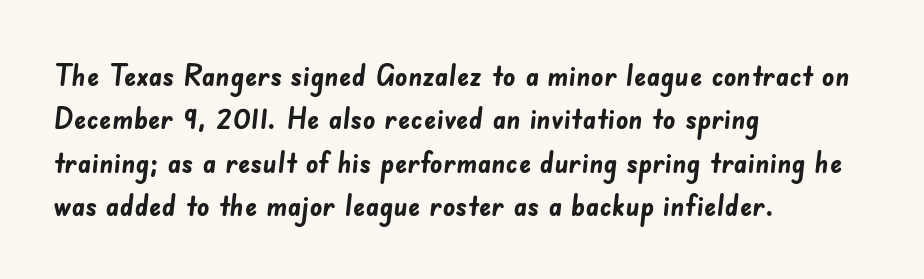
{"serif": "no", "bold": "yes", "weight": "semibold", "width": "normal", "stroke_contrast": "low", "x_height": "small", "monospaced": "no", "underline": "no", "align": "left", "line_spacing": "normal", "line_spacing_ratio": 1.4, "letter_spacing": "normal", "letter_spacing_em": 0.0, "glyph_px": 31}
